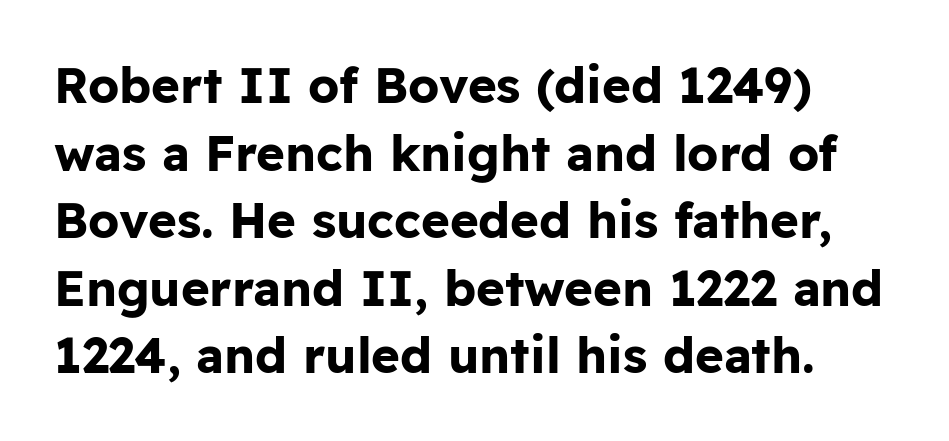
Q: Is the text bold? A: Yes.
Q: Is the text italic (slanted)? A: No, it is upright.
Q: Is the typeface a serif or a sans-serif typeface? A: Sans-serif.
Q: Is the text underlined? A: No.
Q: Is the spacing between letters normal or unusually wide? A: Normal.
Q: Is the spacing between lines tight, normal or loose? A: Normal.
Q: Width (condensed, normal, or wide)? A: Normal.
Q: Stroke contrast? A: Low.
Q: x-height? A: Medium.
Q: Monospaced? A: No.
